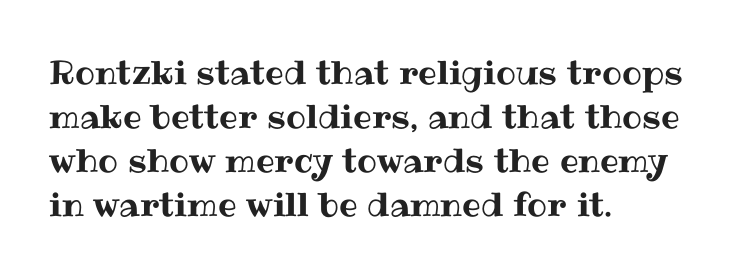
The image shows 33 px text type, upright; set left-aligned, normal line spacing (1.33x), normal letter spacing, not underlined; medium stroke contrast and a medium x-height.
